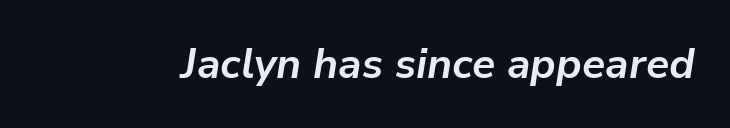
Q: Is the text bold? A: Yes.
Q: Is the text italic (slanted)? A: Yes, it leans right by about 9 degrees.
Q: Is the text underlined? A: No.
Q: Is the spacing between letters normal or unusually wide? A: Normal.
Q: Width (condensed, normal, or wide)? A: Normal.
Q: Stroke contrast? A: Low.
Q: x-height? A: Medium.
Q: Monospaced? A: No.
